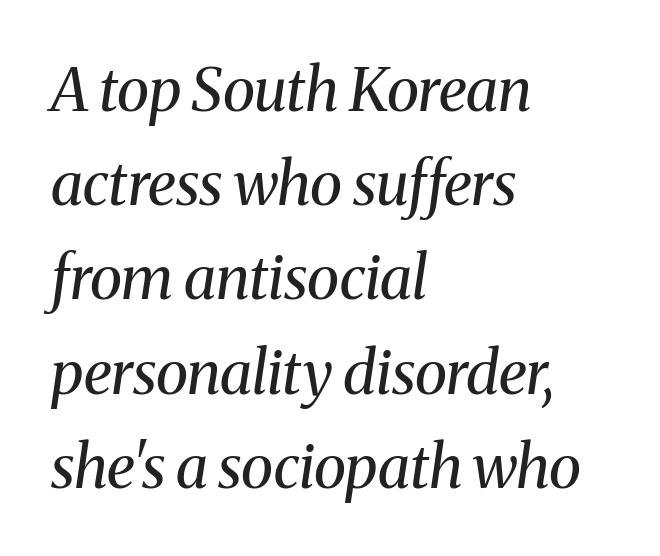
Each line starts at the same left margin while the right side varies. Has an underline been added? It has not. What stands out about the letter spacing? Nothing — it is the standard amount. Vertically, the passage feels balanced, rows spaced as you'd expect. Notice how the stems are inclined rather than vertical — that's the hallmark of italics. The face looks like a standard text weight, possibly lighter.
